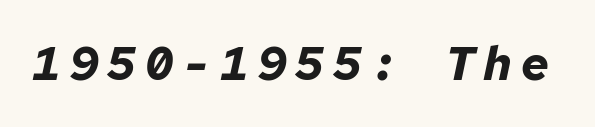
The image shows 47 px bold type, italic (leaning right), monospaced; set unusually wide letter spacing (+0.2 em), not underlined; low stroke contrast and a medium x-height.
